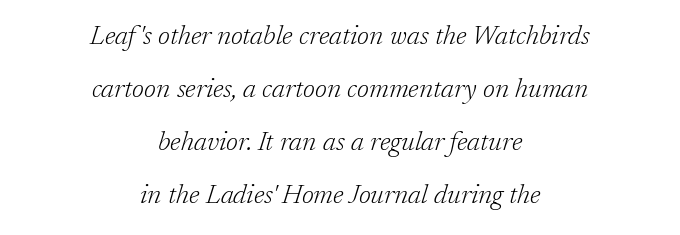
The image shows 27 px text type, italic (leaning right); set centered, loose line spacing (1.96x), normal letter spacing, not underlined.
